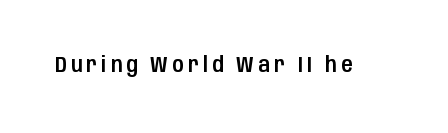
Q: Is the text italic (slanted)? A: No, it is upright.
Q: Is the text underlined? A: No.
Q: Is the spacing between letters normal or unusually wide? A: Unusually wide.
